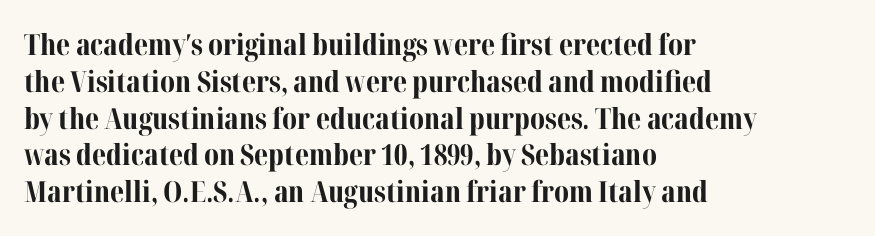
The image shows 29 px bold serif type, upright; set left-aligned, normal line spacing (1.27x), normal letter spacing, not underlined; medium stroke contrast and a medium x-height.
